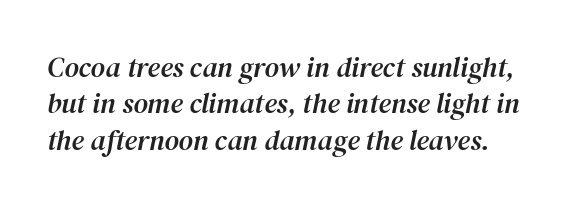
Q: Is the text italic (slanted)? A: Yes, it leans right by about 12 degrees.
Q: Is the typeface a serif or a sans-serif typeface? A: Serif.
Q: Is the text underlined? A: No.
Q: Is the spacing between letters normal or unusually wide? A: Normal.
Q: Is the spacing between lines tight, normal or loose? A: Normal.
Q: Width (condensed, normal, or wide)? A: Normal.
Q: Stroke contrast? A: Medium.
Q: x-height? A: Medium.
Q: Monospaced? A: No.
